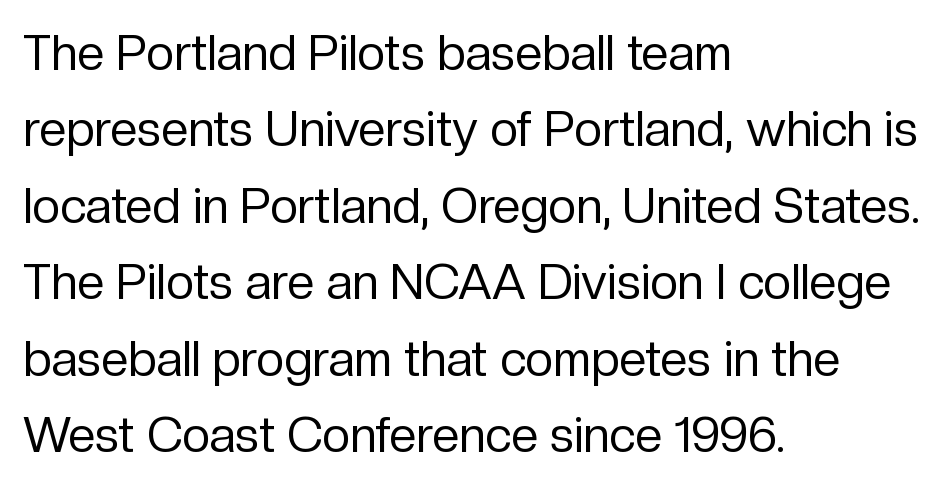
The image shows 49 px regular-weight sans-serif type, upright; set left-aligned, normal line spacing (1.56x), normal letter spacing, not underlined; low stroke contrast and a medium x-height.
